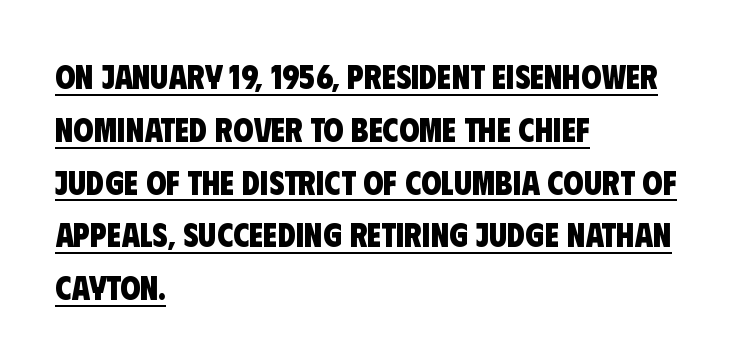
The image shows 33 px heavy, condensed sans-serif type; set left-aligned, normal line spacing (1.6x), normal letter spacing, underlined; low stroke contrast and a large x-height.
